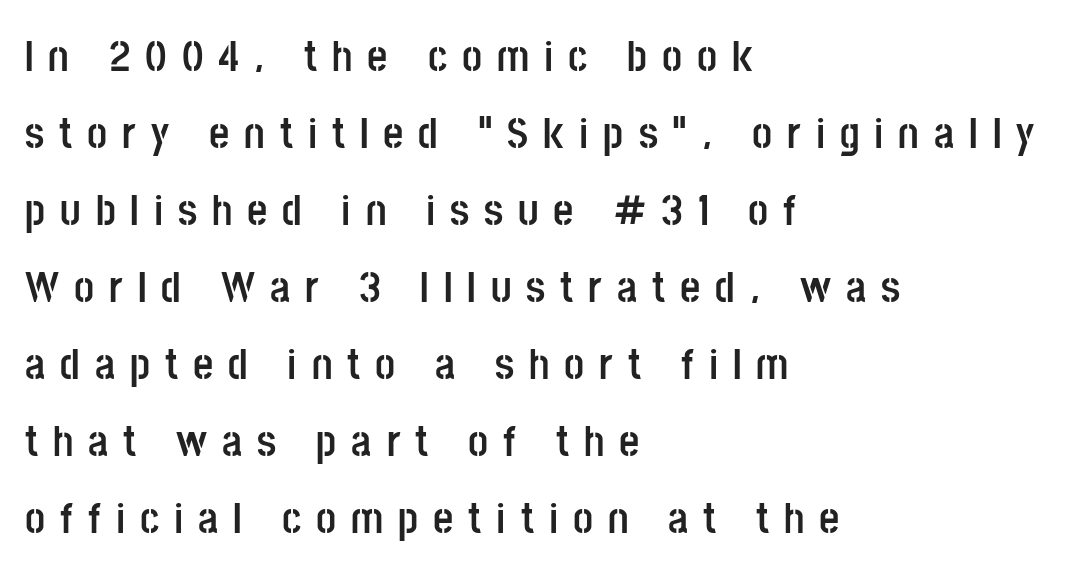
The image shows 44 px semibold, condensed sans-serif type, upright; set left-aligned, line spacing 1.75x, unusually wide letter spacing (+0.34 em), not underlined; low stroke contrast and a large x-height.
